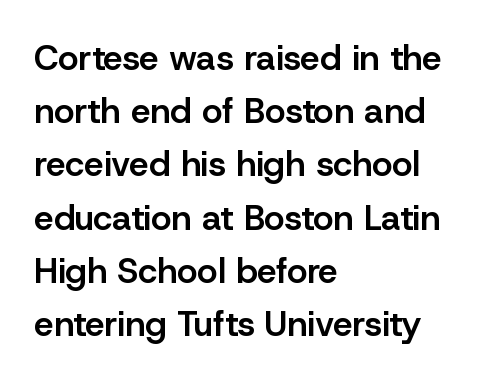
In terms of letterspacing, this is plain default setting. Does the weight exceed regular? Yes, but only to semibold. Lines of text with bare space underneath. Letterform terminals end flat and unadorned throughout the passage.
